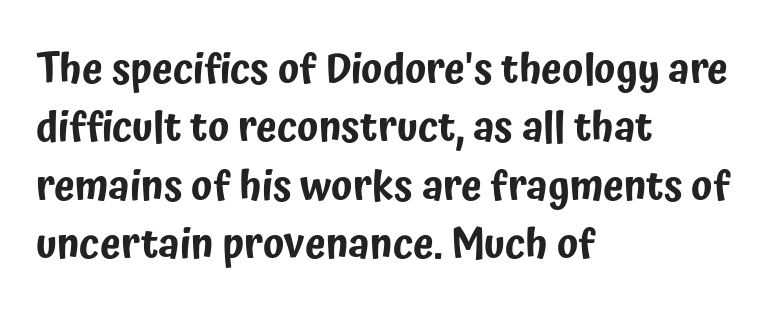
Q: Is the text italic (slanted)? A: No, it is upright.
Q: Is the typeface a serif or a sans-serif typeface? A: Sans-serif.
Q: Is the text underlined? A: No.
Q: How is the paragraph aligned? A: Left-aligned.
Q: Is the spacing between letters normal or unusually wide? A: Normal.
Q: Is the spacing between lines tight, normal or loose? A: Normal.
Q: Width (condensed, normal, or wide)? A: Condensed.
Q: Stroke contrast? A: Low.
Q: x-height? A: Medium.
Q: Monospaced? A: No.
